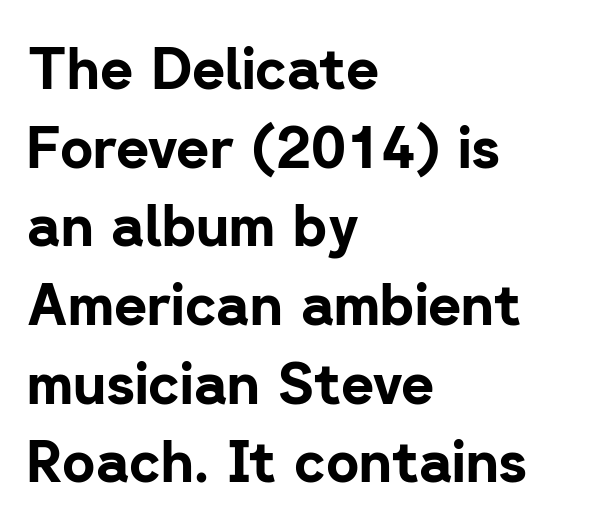
Decoration check: the copy has no underline. Baseline-to-baseline distance is the conventional proportion of letter height. The lines in this sample share a left origin and differ only in where they stop. Do the letters lean? They stand straight. Spacing between characters is what you'd get straight out of the box. Character widths vary here, with narrow letters taking less room than wide ones.
